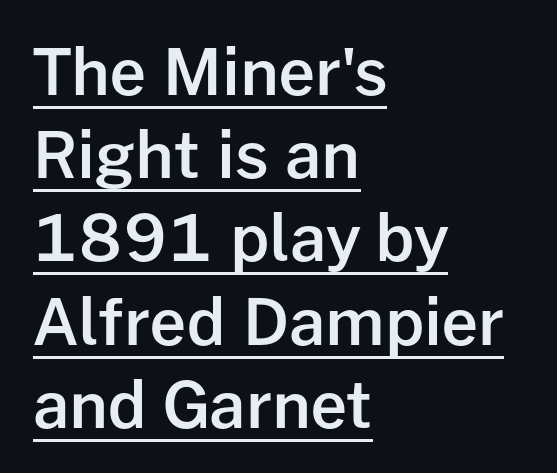
Q: Is the text bold? A: Semi-bold.
Q: Is the text italic (slanted)? A: No, it is upright.
Q: Is the typeface a serif or a sans-serif typeface? A: Sans-serif.
Q: Is the text underlined? A: Yes.
Q: How is the paragraph aligned? A: Left-aligned.
Q: Is the spacing between letters normal or unusually wide? A: Normal.
Q: Is the spacing between lines tight, normal or loose? A: Normal.
Q: Width (condensed, normal, or wide)? A: Normal.
Q: Stroke contrast? A: Low.
Q: x-height? A: Medium.
Q: Monospaced? A: No.
